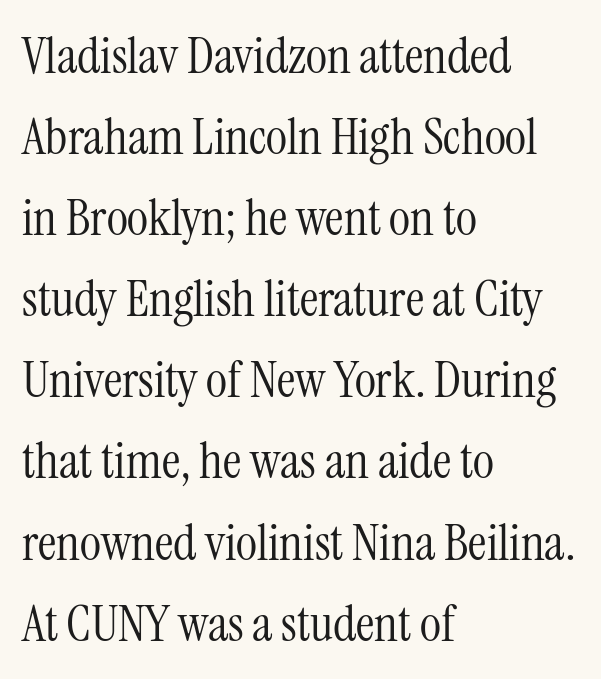
{"serif": "yes", "italic": "no", "bold": "no", "weight": "light", "width": "condensed", "stroke_contrast": "medium", "x_height": "medium", "monospaced": "no", "underline": "no", "align": "left", "line_spacing": "normal", "line_spacing_ratio": 1.59, "letter_spacing": "normal", "letter_spacing_em": 0.0, "glyph_px": 51}
